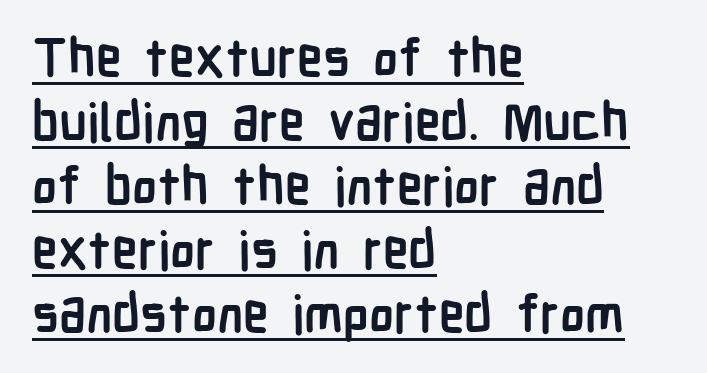
{"serif": "no", "italic": "no", "bold": "yes", "weight": "semibold", "width": "condensed", "stroke_contrast": "low", "x_height": "medium", "monospaced": "no", "underline": "yes", "align": "left", "line_spacing_ratio": 1.23, "letter_spacing": "normal", "letter_spacing_em": 0.0, "glyph_px": 52}
